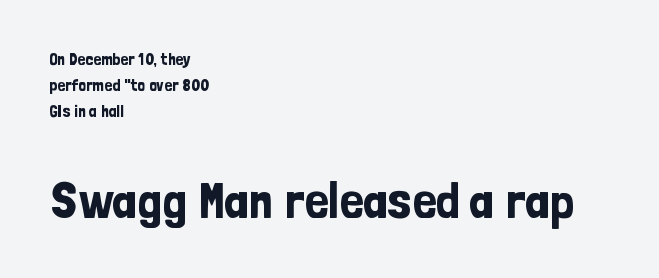
Q: Is the text italic (slanted)? A: No, it is upright.
Q: Is the typeface a serif or a sans-serif typeface? A: Sans-serif.
Q: Is the text underlined? A: No.
Q: How is the paragraph aligned? A: Left-aligned.
Q: Is the spacing between letters normal or unusually wide? A: Normal.
Q: Is the spacing between lines tight, normal or loose? A: Normal.
Q: Which block of text is set in a larger size, the first (top) or the second (bottom)? A: The second (bottom) one.
Q: Width (condensed, normal, or wide)? A: Condensed.
Q: Stroke contrast? A: Low.
Q: x-height? A: Medium.
Q: Monospaced? A: No.
